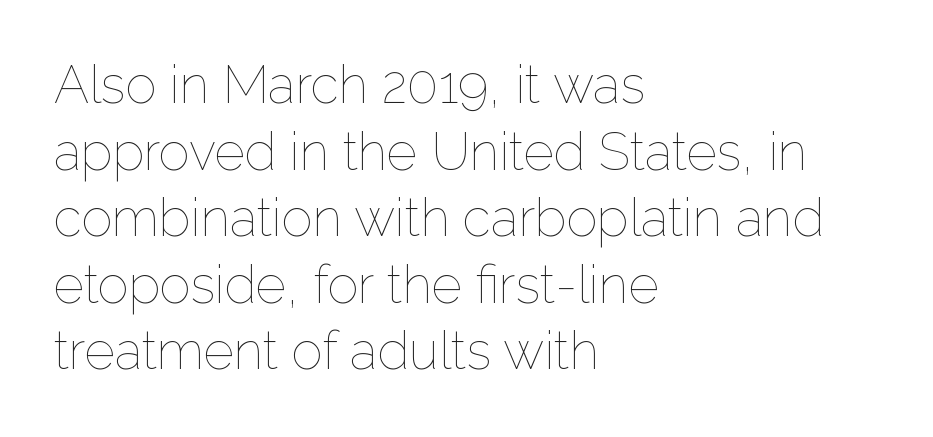
Q: Is the text bold? A: No.
Q: Is the text italic (slanted)? A: No, it is upright.
Q: Is the text underlined? A: No.
Q: How is the paragraph aligned? A: Left-aligned.
Q: Is the spacing between letters normal or unusually wide? A: Normal.
Q: Is the spacing between lines tight, normal or loose? A: Normal.
Q: Width (condensed, normal, or wide)? A: Normal.
Q: Stroke contrast? A: Low.
Q: x-height? A: Medium.
Q: Monospaced? A: No.
